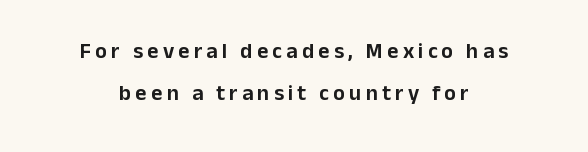
Q: Is the text italic (slanted)? A: No, it is upright.
Q: Is the text underlined? A: No.
Q: How is the paragraph aligned? A: Centered.
Q: Is the spacing between lines tight, normal or loose? A: Loose.
